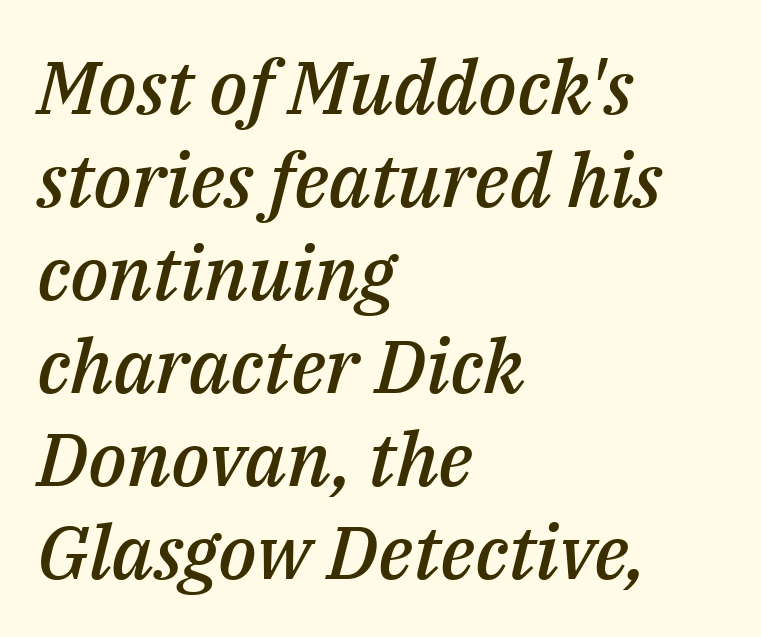
The image shows 75 px semibold type, italic (leaning right); set left-aligned, line spacing 1.24x, normal letter spacing, not underlined; medium stroke contrast and a medium x-height.
